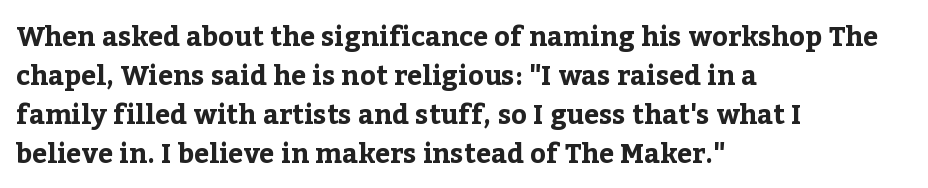
The image shows 27 px bold type, upright; set left-aligned, normal line spacing (1.45x), normal letter spacing, not underlined.
